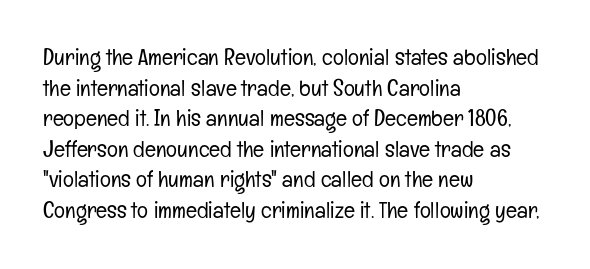
{"italic": "no", "bold": "no", "underline": "no", "align": "left", "line_spacing": "normal", "line_spacing_ratio": 1.33, "letter_spacing": "normal", "letter_spacing_em": 0.0, "glyph_px": 23}
